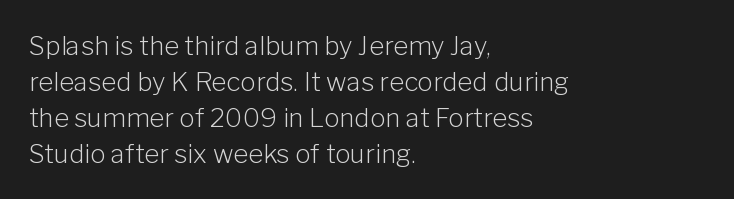
The characters are drawn with everyday or finer stroke widths. Line beginnings align vertically; line endings do not. Rule under the text: the space is simply empty. Words appear dense and cohesive because spacing is normal. Whoever set this chose a conventional vertical rhythm. Rendered with straight, roman letterforms.
